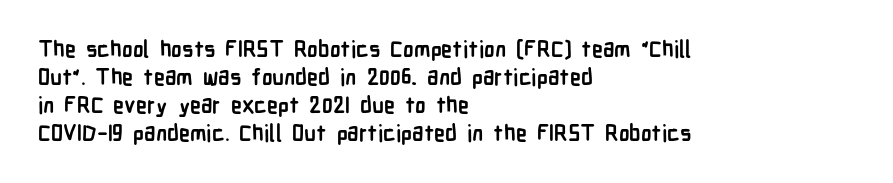
Q: Is the text bold? A: Yes.
Q: Is the text italic (slanted)? A: No, it is upright.
Q: Is the text underlined? A: No.
Q: How is the paragraph aligned? A: Left-aligned.
Q: Is the spacing between letters normal or unusually wide? A: Normal.
Q: Is the spacing between lines tight, normal or loose? A: Normal.
